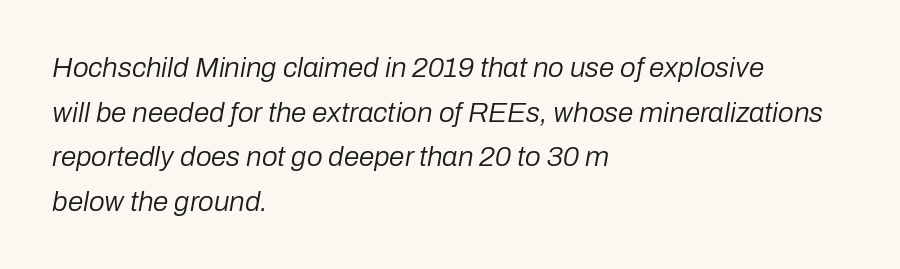
Only glyphs here, with clear space below each row. Think of a printed novel: that variable character pitch is what you see here. A typesetter would call this zero additional tracking. Observe the lean: these are italic letterforms.
